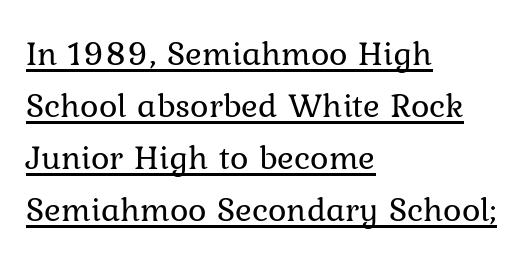
The image shows 35 px regular-weight type, upright; set left-aligned, normal line spacing (1.49x), normal letter spacing, underlined; low stroke contrast and a medium x-height.
